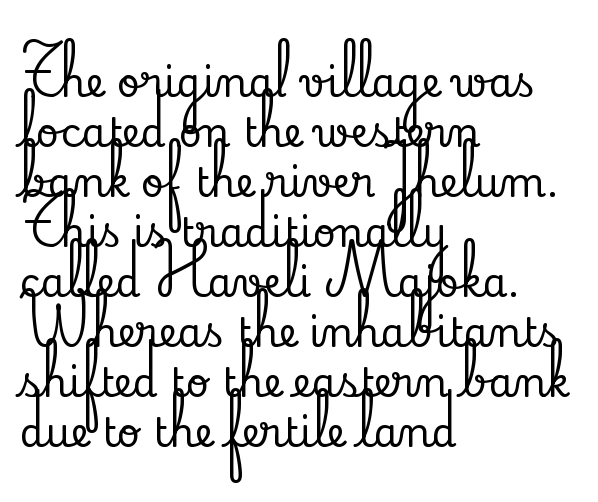
Each letter keeps its own natural width here, so spacing adapts to shape. The letters sit at their default tracking, neither squeezed nor spread. Notice how descenders clear the ascenders below comfortably — that's standard leading. Words float on clear page, feet unadorned.
